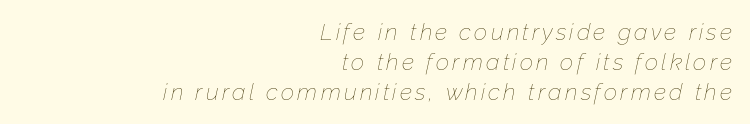
{"italic": "yes", "lean": "right", "slant_degrees": 12, "bold": "no", "underline": "no", "align": "right", "line_spacing": "normal", "line_spacing_ratio": 1.3, "glyph_px": 23}
